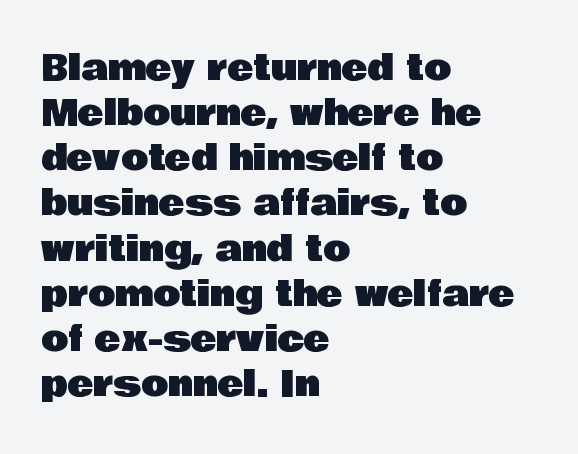
{"serif": "no", "italic": "no", "width": "normal", "stroke_contrast": "low", "x_height": "large", "monospaced": "no", "underline": "no", "align": "left", "line_spacing": "normal", "line_spacing_ratio": 1.29, "letter_spacing": "normal", "letter_spacing_em": 0.0, "glyph_px": 35}
